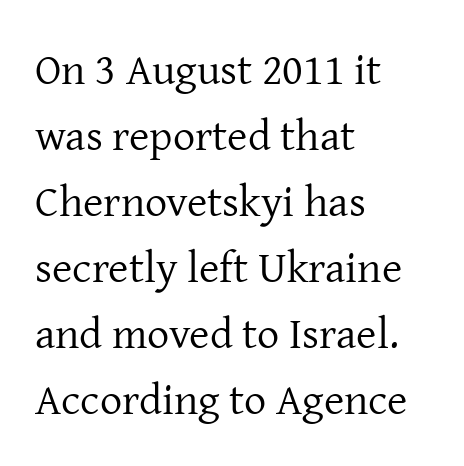
Q: Is the text bold? A: No.
Q: Is the text italic (slanted)? A: No, it is upright.
Q: Is the typeface a serif or a sans-serif typeface? A: Serif.
Q: Is the text underlined? A: No.
Q: How is the paragraph aligned? A: Left-aligned.
Q: Is the spacing between letters normal or unusually wide? A: Normal.
Q: Is the spacing between lines tight, normal or loose? A: Normal.
Q: Width (condensed, normal, or wide)? A: Normal.
Q: Stroke contrast? A: Low.
Q: x-height? A: Medium.
Q: Monospaced? A: No.
